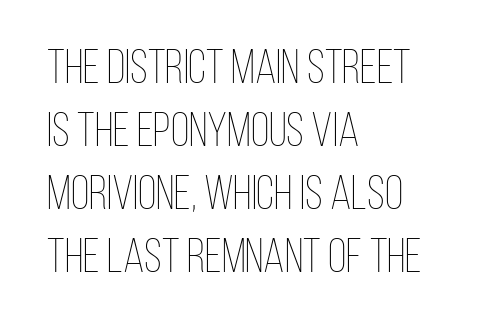
Q: Is the text bold? A: No.
Q: Is the text italic (slanted)? A: No, it is upright.
Q: Is the text underlined? A: No.
Q: How is the paragraph aligned? A: Left-aligned.
Q: Is the spacing between letters normal or unusually wide? A: Normal.
Q: Is the spacing between lines tight, normal or loose? A: Normal.
Q: Width (condensed, normal, or wide)? A: Condensed.
Q: Stroke contrast? A: Low.
Q: x-height? A: Large.
Q: Monospaced? A: No.
